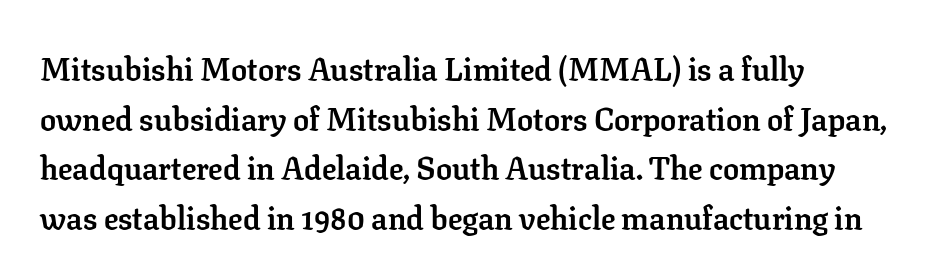
The image shows 32 px semibold serif type, upright; set left-aligned, normal line spacing (1.55x), normal letter spacing, not underlined; low stroke contrast and a medium x-height.
